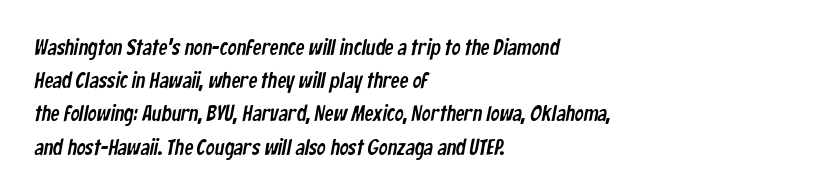
Q: Is the text underlined? A: No.
Q: How is the paragraph aligned? A: Left-aligned.
Q: Is the spacing between letters normal or unusually wide? A: Normal.
Q: Is the spacing between lines tight, normal or loose? A: Normal.
